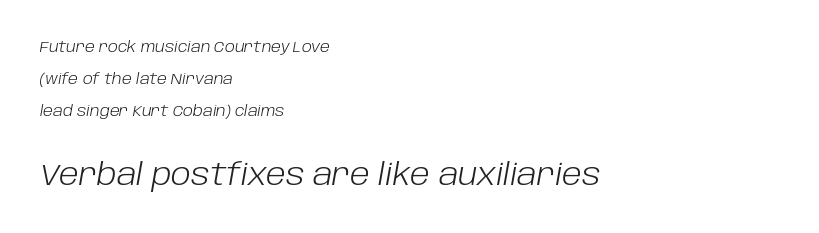
Q: Is the text bold? A: No.
Q: Is the text italic (slanted)? A: Yes, it leans right by about 10 degrees.
Q: Is the text underlined? A: No.
Q: How is the paragraph aligned? A: Left-aligned.
Q: Is the spacing between letters normal or unusually wide? A: Normal.
Q: Is the spacing between lines tight, normal or loose? A: Loose.
Q: Which block of text is set in a larger size, the first (top) or the second (bottom)? A: The second (bottom) one.
Q: Width (condensed, normal, or wide)? A: Normal.
Q: Stroke contrast? A: Low.
Q: x-height? A: Large.
Q: Monospaced? A: No.
